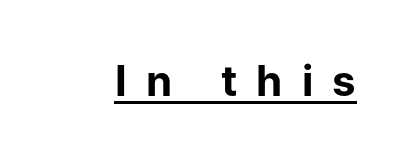
Do the characters align in a grid? No, the font is proportional. Set as a true bold cut, around the 700 mark. A baseline rule has been typeset under these characters. Font category for this specimen: sans-serif.
